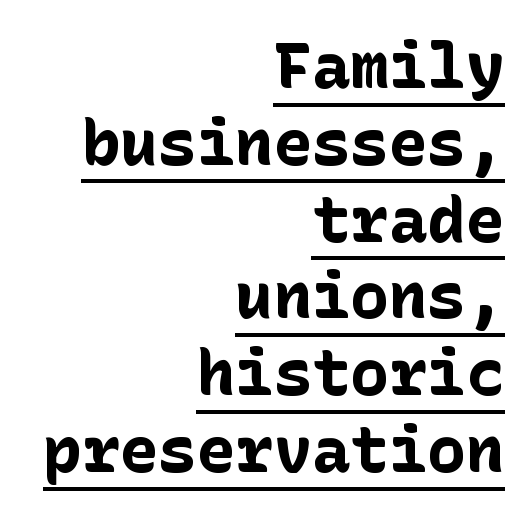
{"serif": "no", "italic": "no", "bold": "yes", "weight": "bold", "width": "normal", "stroke_contrast": "low", "x_height": "medium", "underline": "yes", "align": "right", "line_spacing_ratio": 1.2, "letter_spacing": "normal", "letter_spacing_em": 0.0, "glyph_px": 64}
